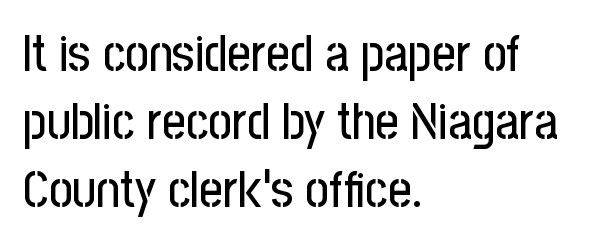
Q: Is the text italic (slanted)? A: No, it is upright.
Q: Is the typeface a serif or a sans-serif typeface? A: Sans-serif.
Q: Is the text underlined? A: No.
Q: How is the paragraph aligned? A: Left-aligned.
Q: Is the spacing between letters normal or unusually wide? A: Normal.
Q: Is the spacing between lines tight, normal or loose? A: Normal.
Q: Width (condensed, normal, or wide)? A: Condensed.
Q: Stroke contrast? A: Low.
Q: x-height? A: Medium.
Q: Monospaced? A: No.
